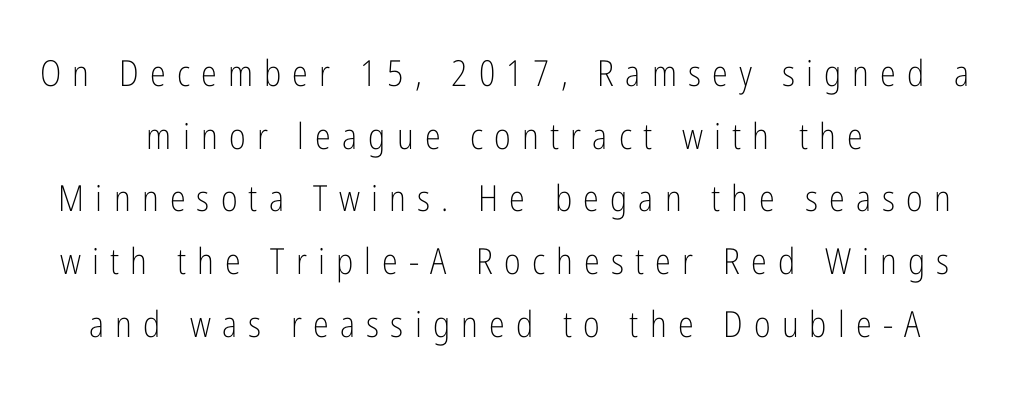
The image shows 36 px light, condensed sans-serif type, upright; set centered, line spacing 1.74x, unusually wide letter spacing (+0.31 em), not underlined; low stroke contrast and a medium x-height.
